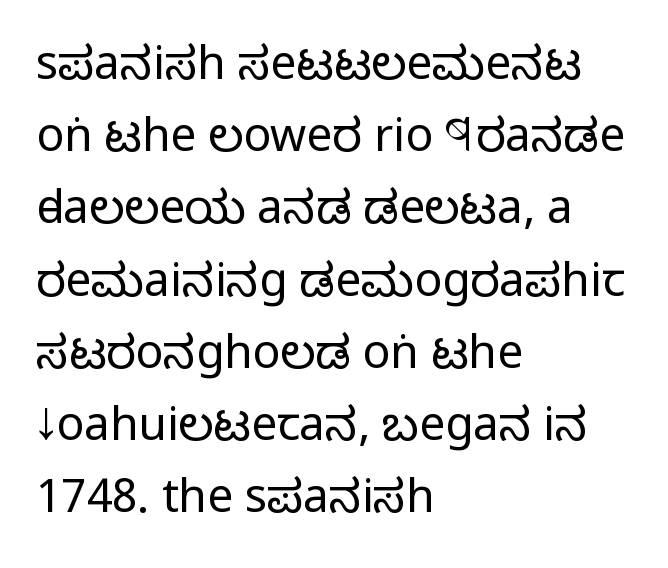
Does the leading feel generous? No, just average. These lines are rendered in a variable-pitch font. Unlike a traditional serif, this face leaves its strokes unadorned. These lines are set flush left with a ragged right edge. Short note: letters normally spaced.
